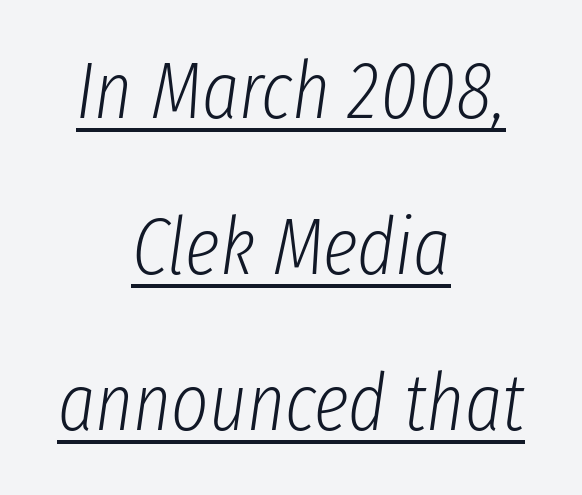
The line-height multiplier appears high, well above default. The passage shown leans; its letterforms are oblique. Letters have the restrained weight of plain body copy at most. The gaps between neighbouring characters are ordinary and unremarkable.
